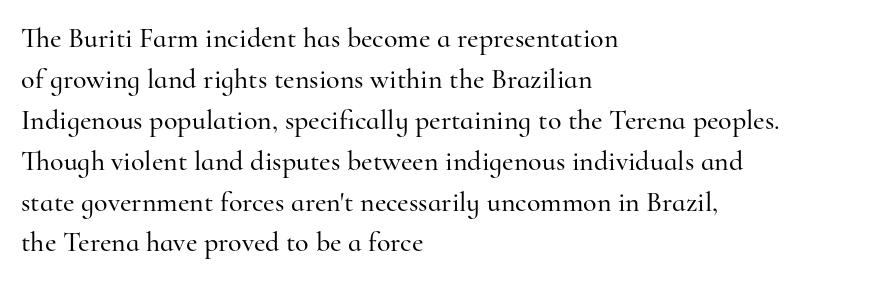
Is the letter spacing exaggerated? No — it looks like the ordinary default. The baseline area is clear. Reading down the column, the eye jumps a familiar distance to each next line. A serif font was chosen for this passage. Varying glyph widths throughout — classic text-font behaviour.
